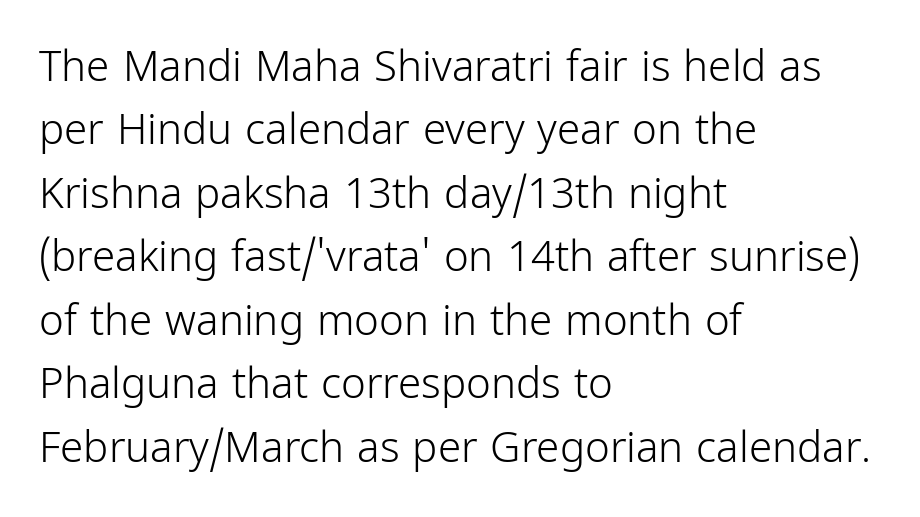
This reads as an unemphasized weight, regular at the heaviest. Line beginnings align vertically; line endings do not. The designer went with a sans here, leaving each stem footless. When letters stand straight like this, we call the style roman or upright. Does the leading feel generous? No, just average.
